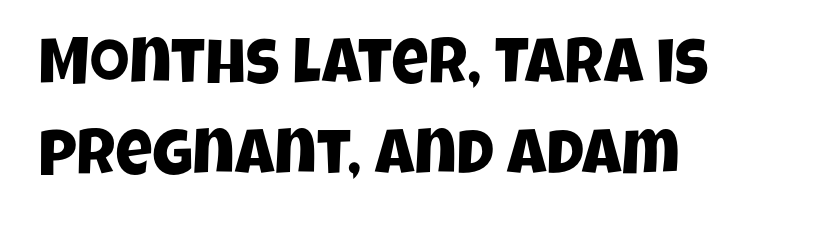
Has an underline been added? It has not. This sample has the flowing, uneven cadence of proportional lettering. Line beginnings align vertically; line endings do not. Font category for this specimen: sans-serif. There is no visible air inserted between adjacent glyphs. A normal amount of white space separates one row of letters from the next.
